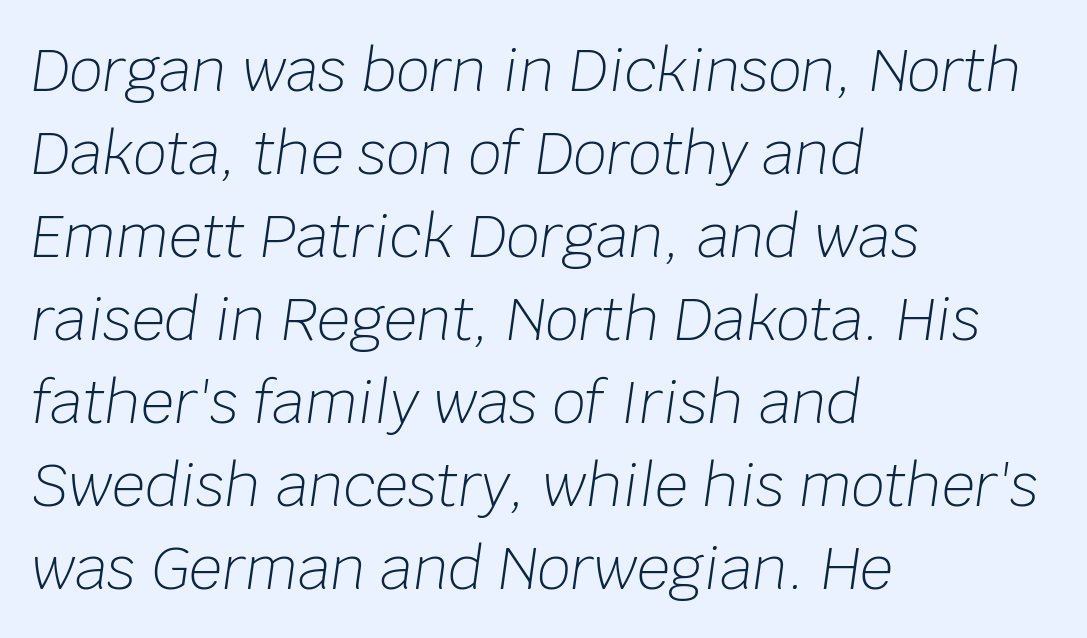
Q: Is the text bold? A: No.
Q: Is the text italic (slanted)? A: Yes, it leans right by about 8 degrees.
Q: Is the text underlined? A: No.
Q: How is the paragraph aligned? A: Left-aligned.
Q: Is the spacing between letters normal or unusually wide? A: Normal.
Q: Is the spacing between lines tight, normal or loose? A: Normal.
Q: Width (condensed, normal, or wide)? A: Normal.
Q: Stroke contrast? A: Low.
Q: x-height? A: Large.
Q: Monospaced? A: No.
